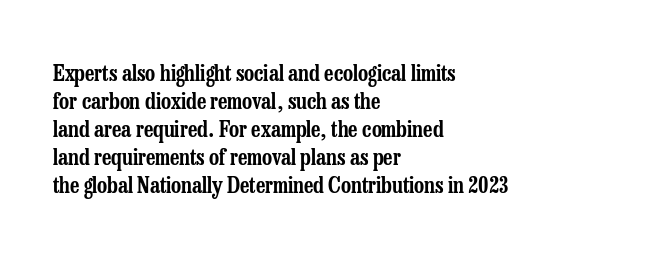
In terms of leading, this rendering sits right in the middle. Do the letters lean? They stand straight. These lines stack with their left ends in a neat column. The zone under the glyphs is completely vacant. The letters sit at their default tracking, neither squeezed nor spread.
